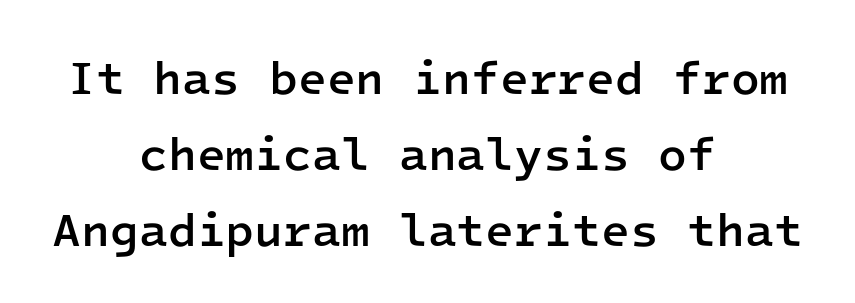
Q: Is the text bold? A: Semi-bold.
Q: Is the text italic (slanted)? A: No, it is upright.
Q: Is the typeface a serif or a sans-serif typeface? A: Sans-serif.
Q: Is the text underlined? A: No.
Q: How is the paragraph aligned? A: Centered.
Q: Is the spacing between letters normal or unusually wide? A: Normal.
Q: Is the spacing between lines tight, normal or loose? A: Normal.
Q: Width (condensed, normal, or wide)? A: Normal.
Q: Stroke contrast? A: Low.
Q: x-height? A: Medium.
Q: Monospaced? A: Yes.
